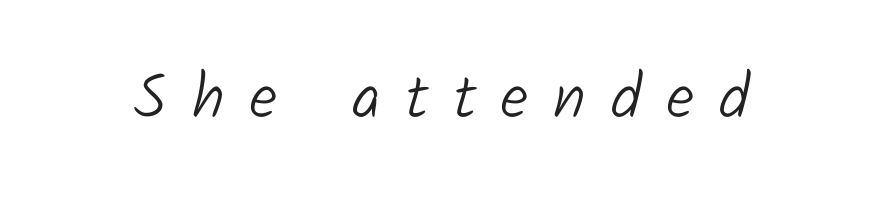
Q: Is the text bold? A: No.
Q: Is the typeface a serif or a sans-serif typeface? A: Sans-serif.
Q: Is the text underlined? A: No.
Q: Is the spacing between letters normal or unusually wide? A: Unusually wide.
Q: Width (condensed, normal, or wide)? A: Normal.
Q: Stroke contrast? A: Low.
Q: x-height? A: Medium.
Q: Monospaced? A: No.
